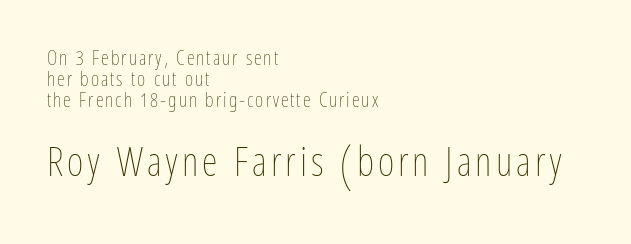
Q: Is the text bold? A: No.
Q: Is the text italic (slanted)? A: No, it is upright.
Q: Is the text underlined? A: No.
Q: How is the paragraph aligned? A: Left-aligned.
Q: Is the spacing between lines tight, normal or loose? A: Tight.
Q: Which block of text is set in a larger size, the first (top) or the second (bottom)? A: The second (bottom) one.
Q: Width (condensed, normal, or wide)? A: Condensed.
Q: Stroke contrast? A: Low.
Q: x-height? A: Medium.
Q: Monospaced? A: No.
